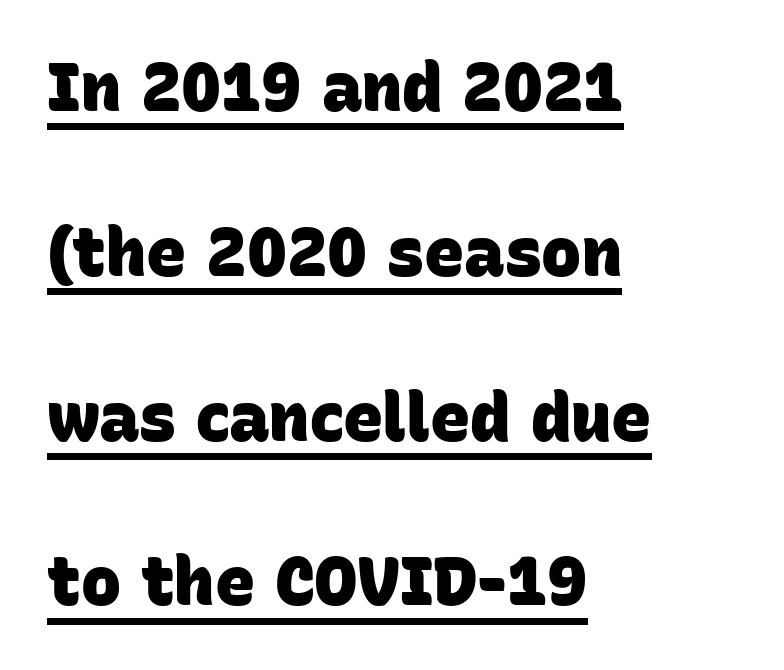
Does the copy run flush right? No — it runs flush left. The rendering uses natural spacing where letterforms have individual widths. The passage shown has conventional tracking throughout. Every letter is thick-stroked: bold, no question. Does the type have serifs? No, each stem ends abruptly.
